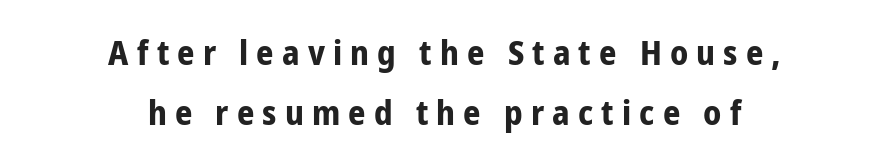
Q: Is the text bold? A: Yes.
Q: Is the text italic (slanted)? A: No, it is upright.
Q: Is the typeface a serif or a sans-serif typeface? A: Sans-serif.
Q: Is the text underlined? A: No.
Q: How is the paragraph aligned? A: Centered.
Q: Is the spacing between letters normal or unusually wide? A: Unusually wide.
Q: Width (condensed, normal, or wide)? A: Condensed.
Q: Stroke contrast? A: Low.
Q: x-height? A: Medium.
Q: Monospaced? A: No.
